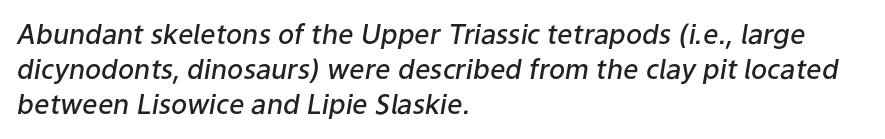
Q: Is the text bold? A: Semi-bold.
Q: Is the text italic (slanted)? A: Yes, it leans right by about 9 degrees.
Q: Is the text underlined? A: No.
Q: How is the paragraph aligned? A: Left-aligned.
Q: Is the spacing between letters normal or unusually wide? A: Normal.
Q: Is the spacing between lines tight, normal or loose? A: Normal.
